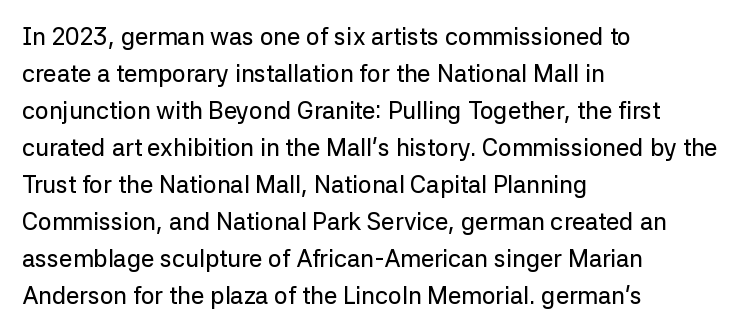
The image shows 24 px text type, upright; set left-aligned, normal line spacing (1.54x), normal letter spacing, not underlined.
